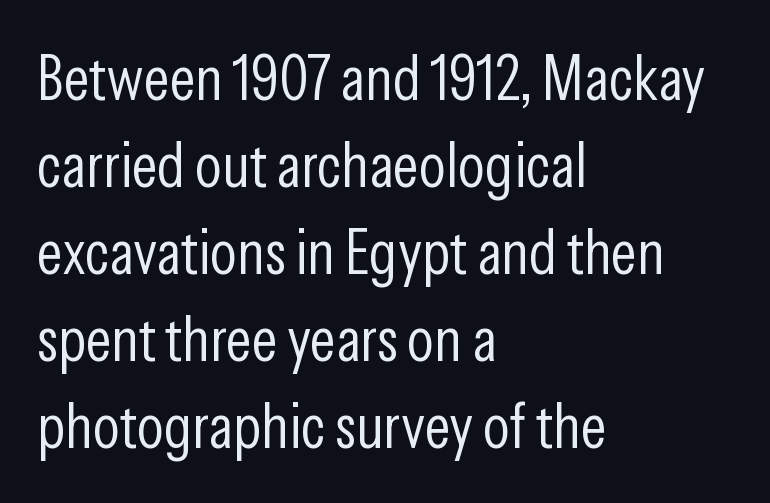
Q: Is the text bold? A: No.
Q: Is the text italic (slanted)? A: No, it is upright.
Q: Is the typeface a serif or a sans-serif typeface? A: Sans-serif.
Q: Is the text underlined? A: No.
Q: How is the paragraph aligned? A: Left-aligned.
Q: Is the spacing between letters normal or unusually wide? A: Normal.
Q: Is the spacing between lines tight, normal or loose? A: Normal.
Q: Width (condensed, normal, or wide)? A: Condensed.
Q: Stroke contrast? A: Low.
Q: x-height? A: Medium.
Q: Monospaced? A: No.
